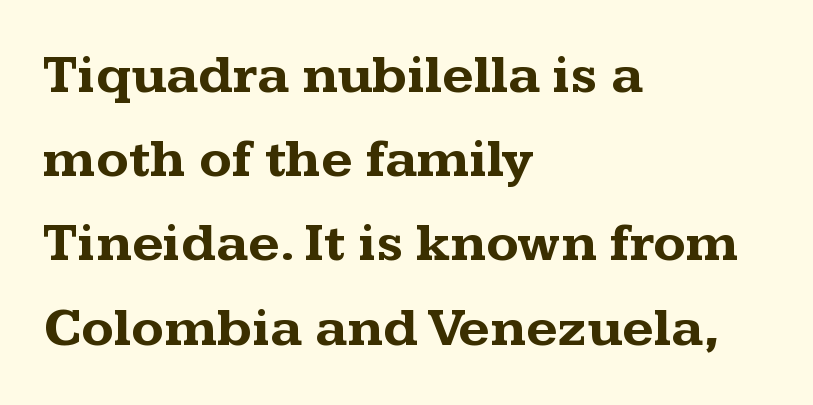
{"serif": "yes", "italic": "no", "bold": "yes", "weight": "bold", "width": "wide", "stroke_contrast": "medium", "x_height": "medium", "monospaced": "no", "underline": "no", "align": "left", "line_spacing": "normal", "line_spacing_ratio": 1.56, "letter_spacing": "normal", "letter_spacing_em": 0.0, "glyph_px": 54}
